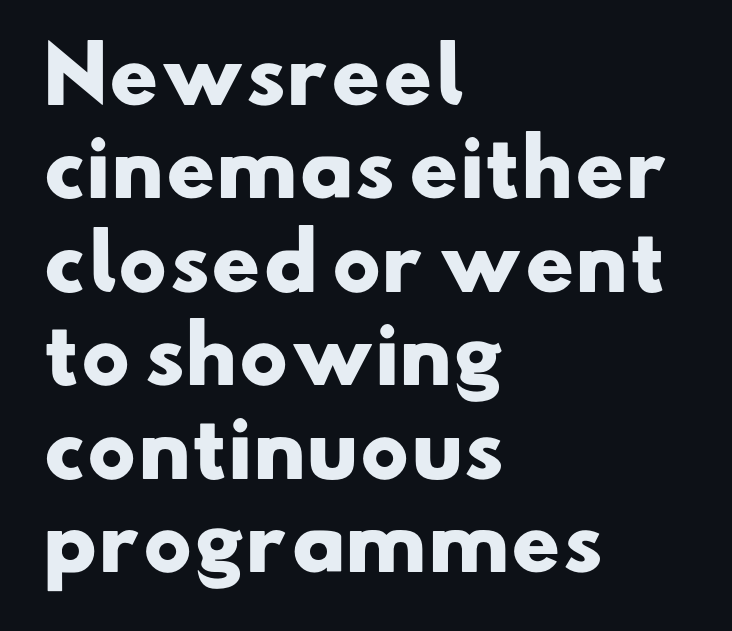
{"serif": "no", "bold": "yes", "weight": "heavy", "width": "wide", "stroke_contrast": "low", "x_height": "small", "monospaced": "no", "underline": "no", "align": "left", "line_spacing_ratio": 1.23, "letter_spacing": "normal", "letter_spacing_em": 0.0, "glyph_px": 76}
